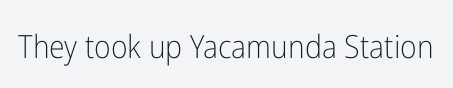
The image shows 32 px light, condensed sans-serif type, upright; set normal letter spacing, not underlined; low stroke contrast and a medium x-height.
